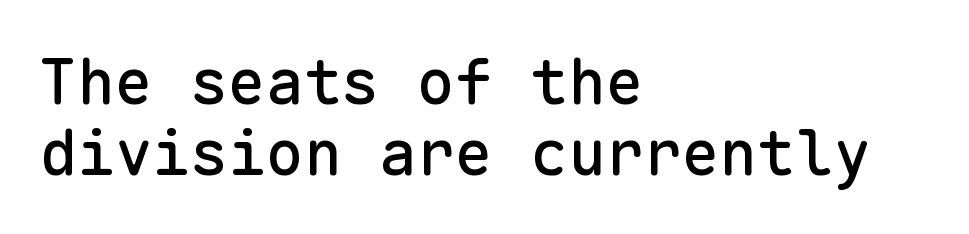
Think of a typewriter: that constant character pitch is what you see here. Just letters on the line, the space beneath them empty. The type sits square on the baseline with zero lean. The designer went with a sans here, leaving each stem footless.
